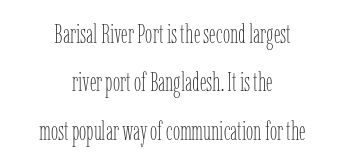
The image shows 26 px text type, upright; set centered, line spacing 1.86x, normal letter spacing, not underlined.
